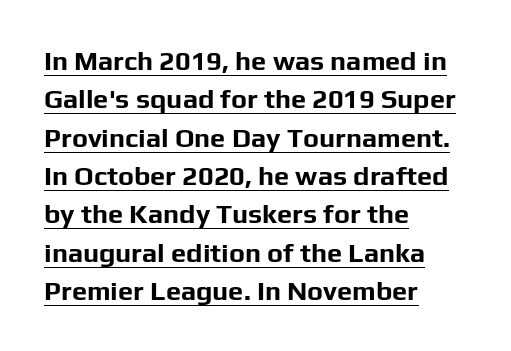
The image shows 27 px bold type, upright; set left-aligned, normal line spacing (1.42x), normal letter spacing, underlined.
